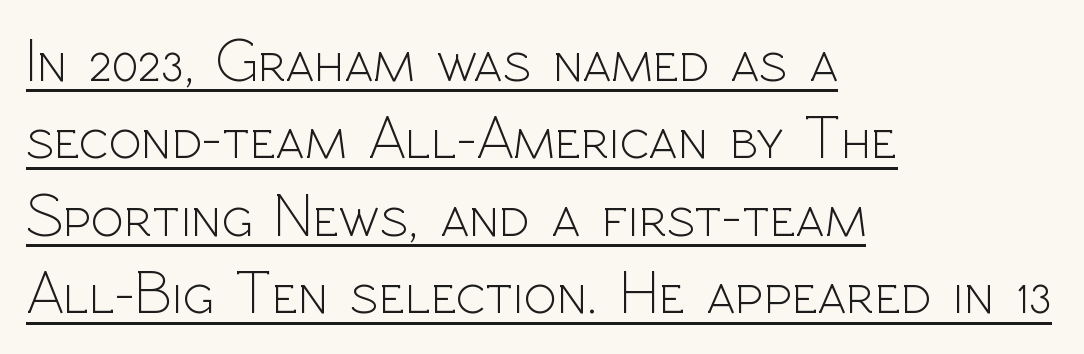
Q: Is the text bold? A: No.
Q: Is the text italic (slanted)? A: No, it is upright.
Q: Is the typeface a serif or a sans-serif typeface? A: Sans-serif.
Q: Is the text underlined? A: Yes.
Q: How is the paragraph aligned? A: Left-aligned.
Q: Is the spacing between letters normal or unusually wide? A: Normal.
Q: Is the spacing between lines tight, normal or loose? A: Normal.
Q: Width (condensed, normal, or wide)? A: Normal.
Q: x-height? A: Medium.
Q: Monospaced? A: No.
